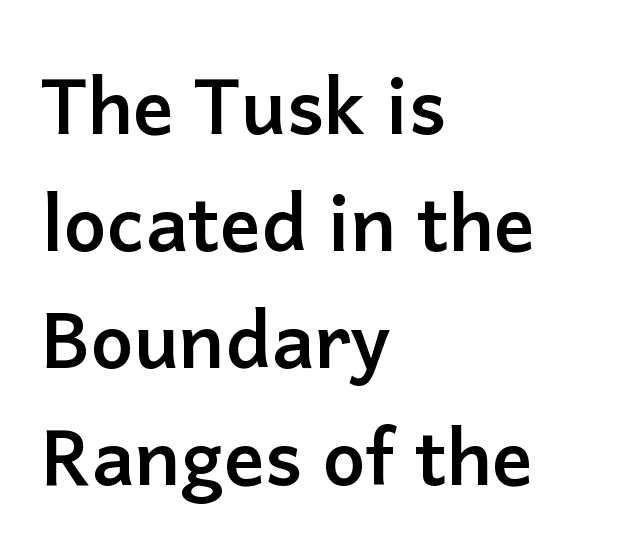
{"serif": "no", "italic": "no", "bold": "yes", "weight": "semibold", "width": "normal", "stroke_contrast": "low", "x_height": "medium", "monospaced": "no", "underline": "no", "align": "left", "line_spacing": "normal", "line_spacing_ratio": 1.54, "letter_spacing": "normal", "letter_spacing_em": 0.0, "glyph_px": 76}
